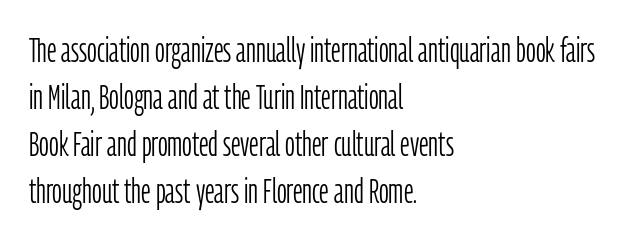
The image shows 34 px light, condensed sans-serif type, upright; set left-aligned, normal line spacing (1.38x), normal letter spacing, not underlined; low stroke contrast and a medium x-height.
